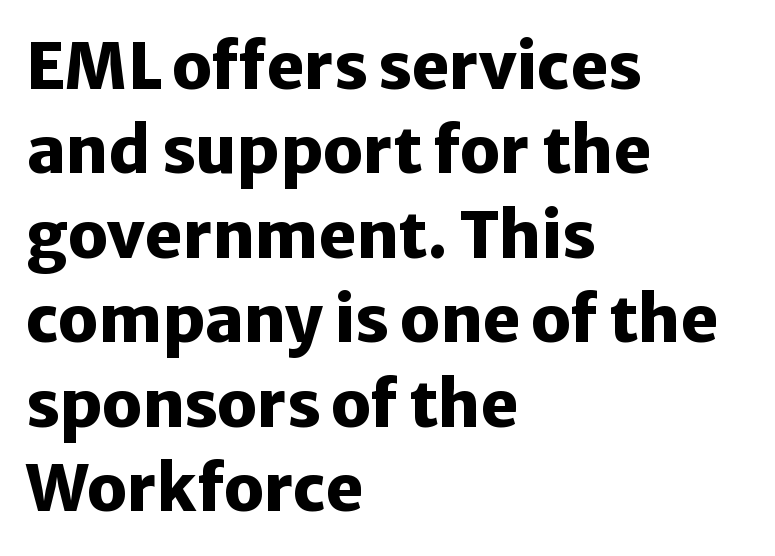
The image shows 64 px heavy sans-serif type, upright; set left-aligned, normal line spacing (1.32x), normal letter spacing, not underlined; low stroke contrast and a medium x-height.
